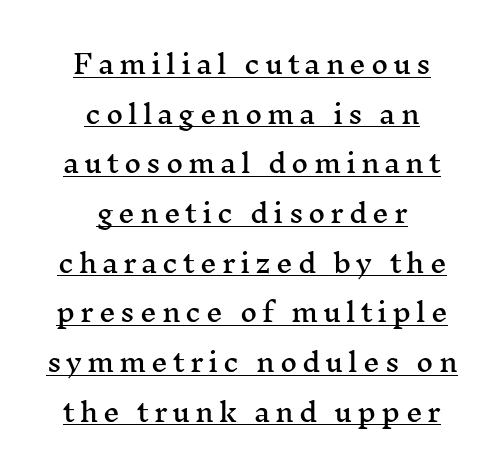
Q: Is the text italic (slanted)? A: No, it is upright.
Q: Is the text underlined? A: Yes.
Q: How is the paragraph aligned? A: Centered.
Q: Is the spacing between lines tight, normal or loose? A: Loose.
